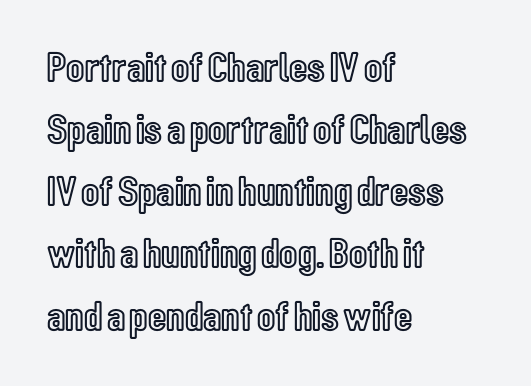
{"italic": "no", "width": "condensed", "x_height": "medium", "monospaced": "no", "underline": "no", "align": "left", "line_spacing": "normal", "line_spacing_ratio": 1.48, "letter_spacing": "normal", "letter_spacing_em": 0.0, "glyph_px": 42}
